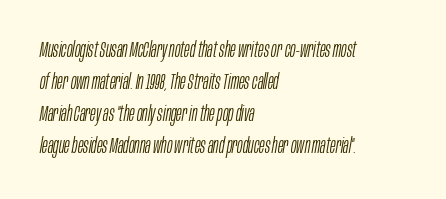
{"italic": "yes", "lean": "right", "slant_degrees": 10, "bold": "no", "underline": "no", "align": "left", "line_spacing": "normal", "line_spacing_ratio": 1.52, "letter_spacing": "normal", "letter_spacing_em": 0.0, "glyph_px": 21}
